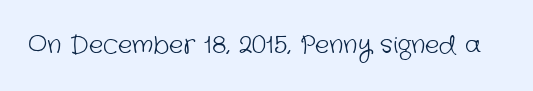
Rule under the text: the space is simply empty. What stands out about the letter spacing? Nothing — it is the standard amount. Think standard paragraph weight, or any step lighter than that.
